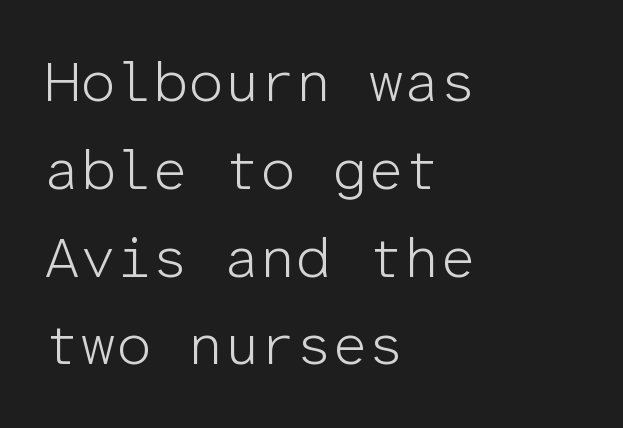
Q: Is the text bold? A: No.
Q: Is the text italic (slanted)? A: No, it is upright.
Q: Is the typeface a serif or a sans-serif typeface? A: Sans-serif.
Q: Is the text underlined? A: No.
Q: How is the paragraph aligned? A: Left-aligned.
Q: Is the spacing between letters normal or unusually wide? A: Normal.
Q: Is the spacing between lines tight, normal or loose? A: Normal.
Q: Width (condensed, normal, or wide)? A: Normal.
Q: Stroke contrast? A: Low.
Q: x-height? A: Medium.
Q: Monospaced? A: Yes.
